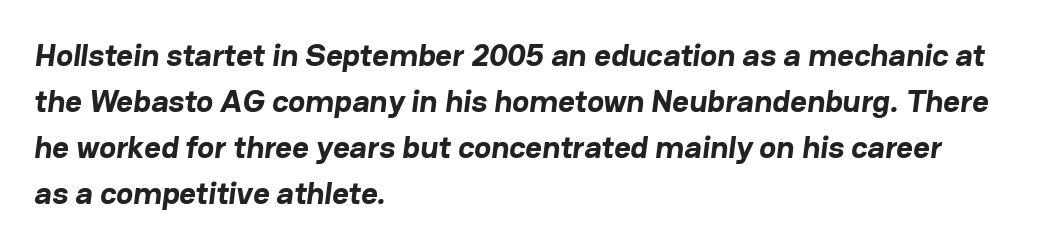
The image shows 32 px bold sans-serif type; set left-aligned, normal line spacing (1.44x), normal letter spacing, not underlined; low stroke contrast and a medium x-height.
